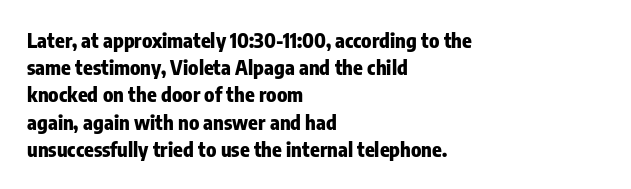
The image shows 20 px bold type, upright; set left-aligned, normal line spacing (1.36x), normal letter spacing, not underlined.
